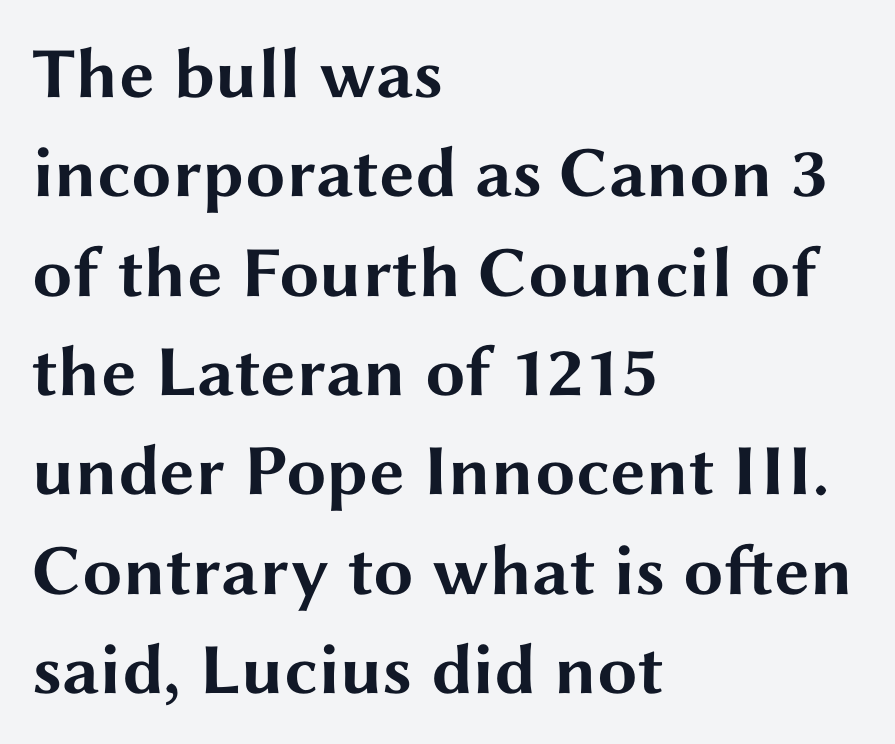
The vertical gap from one line to the next is medium. No italicization has been applied; the sample stays upright. Pretty heavy lettering here — definitely bold. In CSS terms this would be text-align: left.
